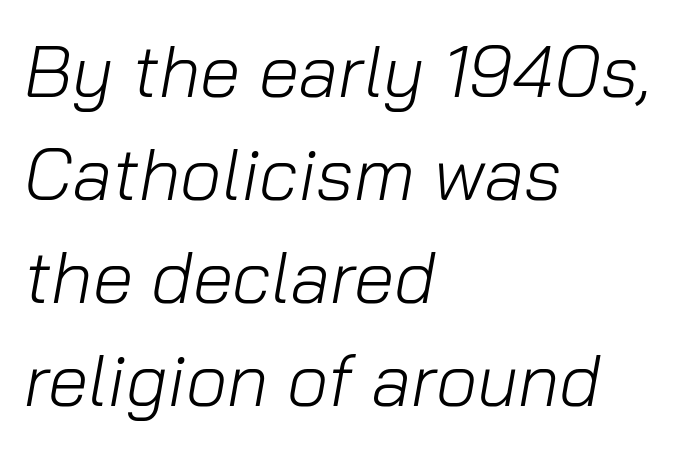
Q: Is the text bold? A: No.
Q: Is the text italic (slanted)? A: Yes, it leans right by about 10 degrees.
Q: Is the text underlined? A: No.
Q: How is the paragraph aligned? A: Left-aligned.
Q: Is the spacing between letters normal or unusually wide? A: Normal.
Q: Is the spacing between lines tight, normal or loose? A: Normal.
Q: Width (condensed, normal, or wide)? A: Normal.
Q: Stroke contrast? A: Low.
Q: x-height? A: Medium.
Q: Monospaced? A: No.
